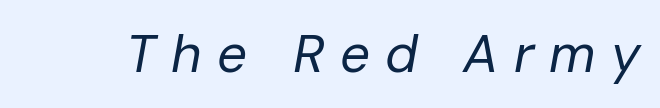
Q: Is the text bold? A: No.
Q: Is the text italic (slanted)? A: Yes, it leans right by about 10 degrees.
Q: Is the text underlined? A: No.
Q: Is the spacing between letters normal or unusually wide? A: Unusually wide.
Q: Width (condensed, normal, or wide)? A: Normal.
Q: Stroke contrast? A: Low.
Q: x-height? A: Medium.
Q: Monospaced? A: No.
